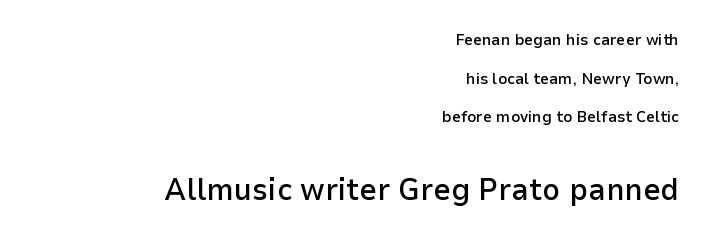
{"serif": "no", "italic": "no", "bold": "semi", "weight": "semibold", "width": "normal", "stroke_contrast": "low", "x_height": "medium", "monospaced": "no", "underline": "no", "align": "right", "line_spacing": "loose", "line_spacing_ratio": 2.41, "letter_spacing": "normal", "letter_spacing_em": 0.0, "larger_block": "second", "size_ratio": 1.94, "glyph_px": 31}
